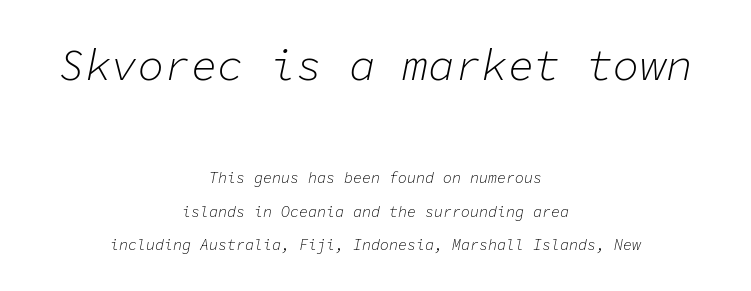
The image shows 44 px light type, italic (leaning right), monospaced; set centered, loose line spacing (2.21x), normal letter spacing, not underlined; the first (top) block is 2.93x larger; low stroke contrast and a medium x-height.
